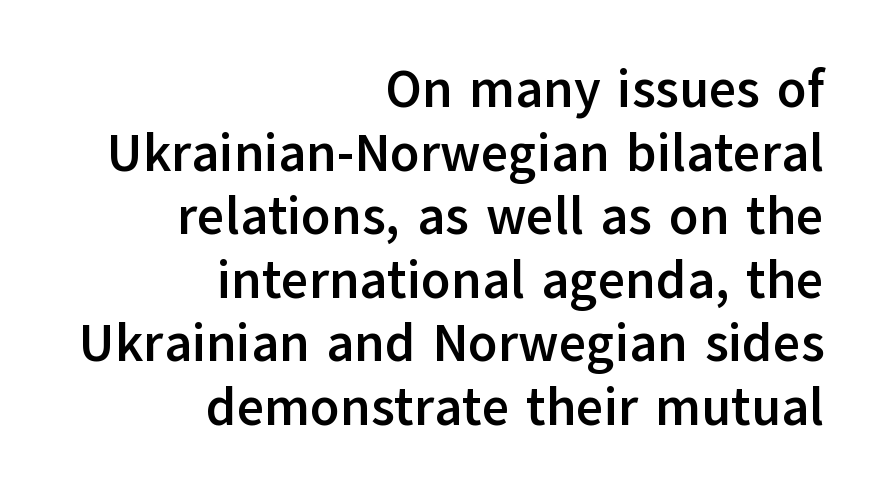
{"serif": "no", "italic": "no", "bold": "yes", "weight": "semibold", "width": "normal", "stroke_contrast": "low", "x_height": "medium", "monospaced": "no", "underline": "no", "align": "right", "line_spacing_ratio": 1.2, "letter_spacing": "normal", "letter_spacing_em": 0.0, "glyph_px": 53}
